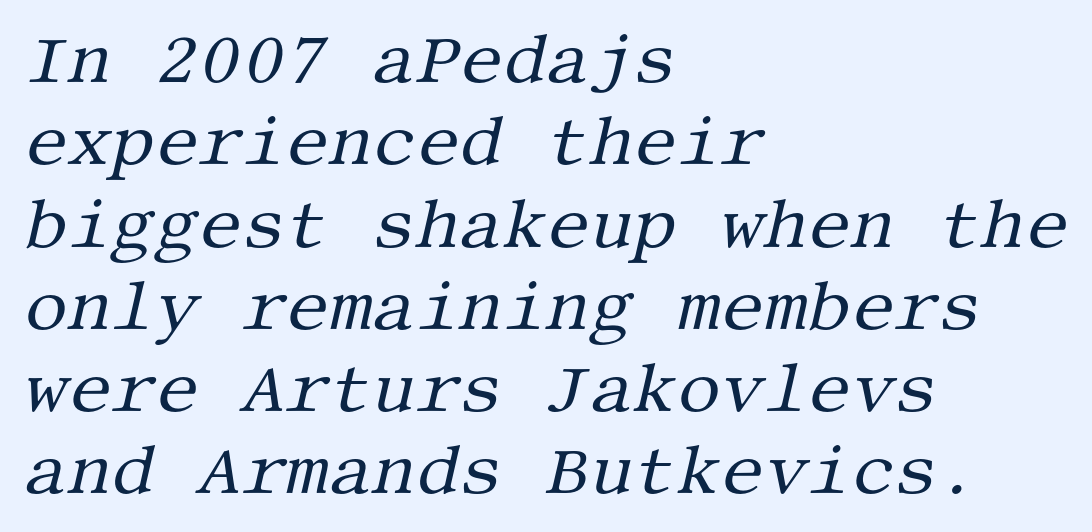
The image shows 68 px regular-weight serif type, italic (leaning right); set left-aligned, line spacing 1.21x, normal letter spacing, not underlined; medium stroke contrast and a large x-height.
